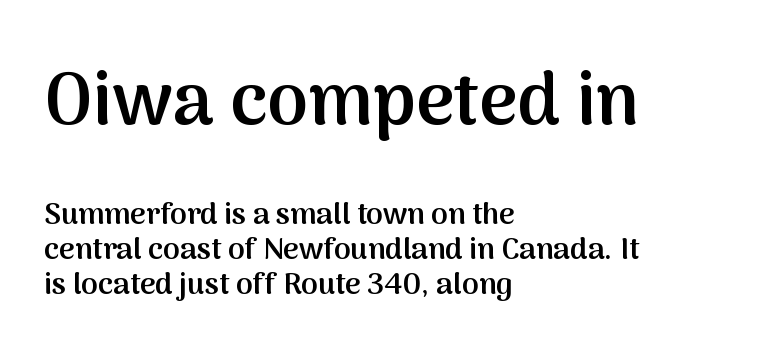
The image shows 74 px semibold sans-serif type, upright; set left-aligned, line spacing 1.18x, normal letter spacing, not underlined; the first (top) block is 2.47x larger; medium stroke contrast and a medium x-height.
